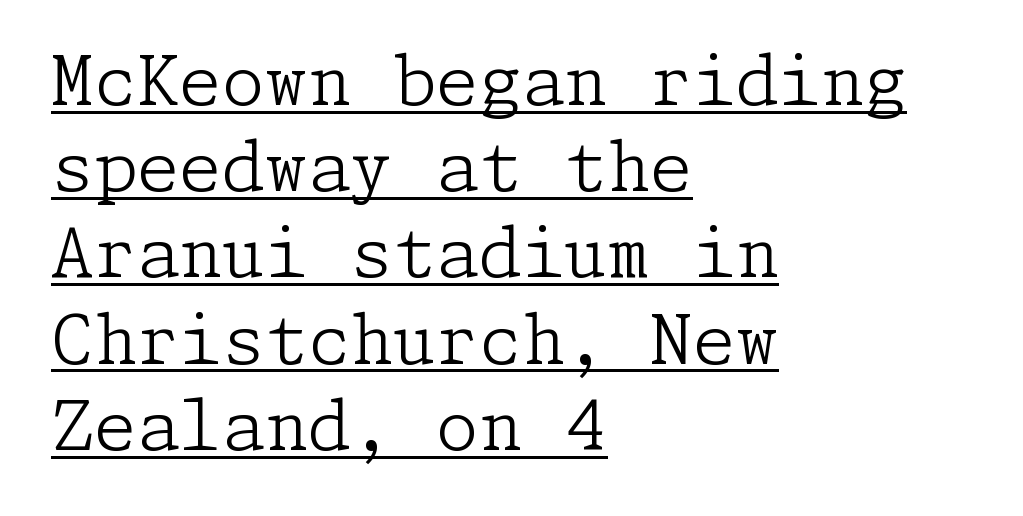
Q: Is the text bold? A: No.
Q: Is the text italic (slanted)? A: No, it is upright.
Q: Is the typeface a serif or a sans-serif typeface? A: Serif.
Q: Is the text underlined? A: Yes.
Q: How is the paragraph aligned? A: Left-aligned.
Q: Is the spacing between letters normal or unusually wide? A: Normal.
Q: Is the spacing between lines tight, normal or loose? A: Normal.
Q: Width (condensed, normal, or wide)? A: Normal.
Q: Stroke contrast? A: Low.
Q: x-height? A: Medium.
